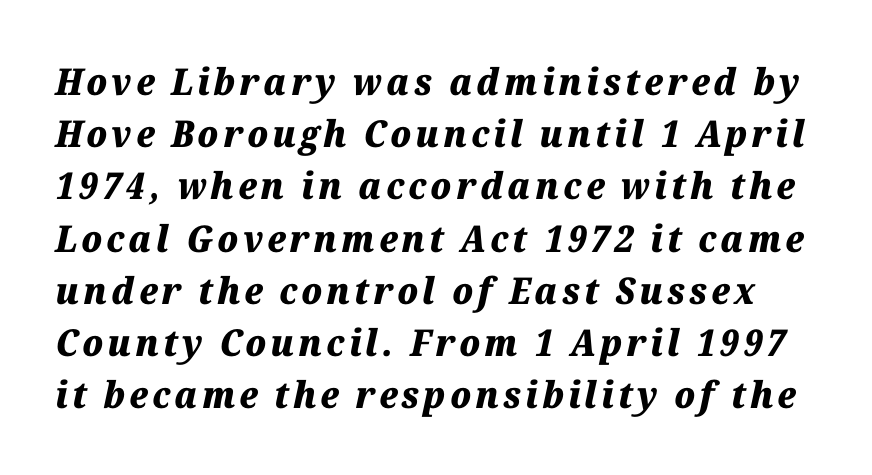
Q: Is the text bold? A: Yes.
Q: Is the text italic (slanted)? A: Yes, it leans right by about 12 degrees.
Q: Is the text underlined? A: No.
Q: Is the spacing between lines tight, normal or loose? A: Normal.
Q: Width (condensed, normal, or wide)? A: Normal.
Q: Stroke contrast? A: Medium.
Q: x-height? A: Medium.
Q: Monospaced? A: No.
